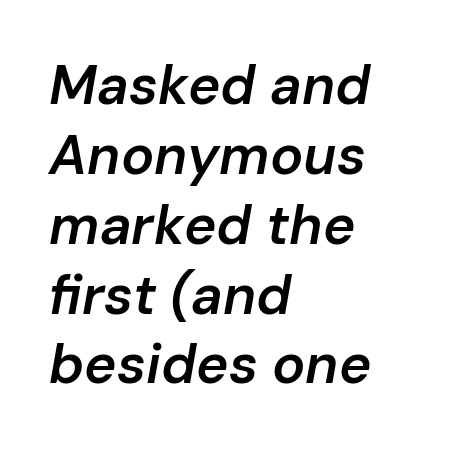
The image shows 55 px semibold type, italic (leaning right); set left-aligned, normal line spacing (1.27x), normal letter spacing, not underlined; low stroke contrast and a medium x-height.
